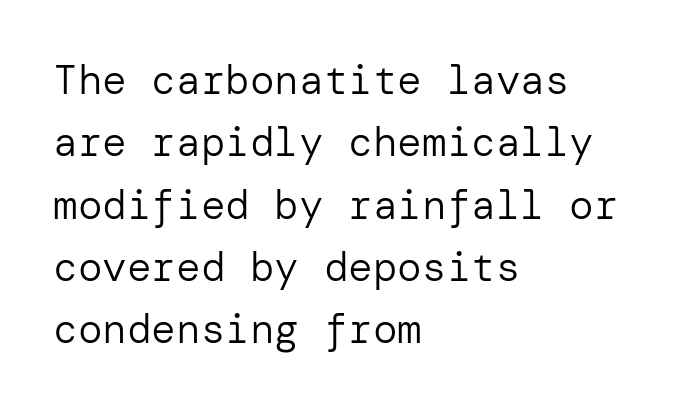
{"serif": "no", "italic": "no", "bold": "no", "weight": "regular", "width": "normal", "stroke_contrast": "low", "x_height": "medium", "underline": "no", "align": "left", "line_spacing": "normal", "line_spacing_ratio": 1.52, "letter_spacing": "normal", "letter_spacing_em": 0.0, "glyph_px": 41}
